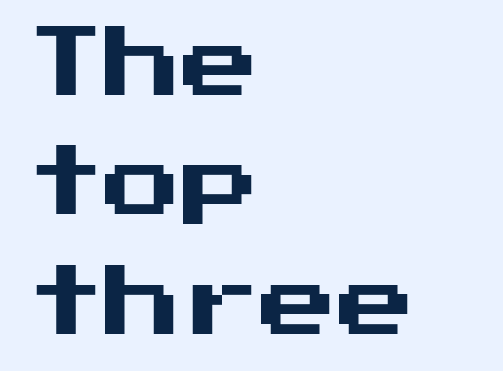
Q: Is the text italic (slanted)? A: No, it is upright.
Q: Is the typeface a serif or a sans-serif typeface? A: Sans-serif.
Q: Is the text underlined? A: No.
Q: How is the paragraph aligned? A: Left-aligned.
Q: Is the spacing between letters normal or unusually wide? A: Normal.
Q: Is the spacing between lines tight, normal or loose? A: Normal.
Q: Width (condensed, normal, or wide)? A: Normal.
Q: Stroke contrast? A: Medium.
Q: x-height? A: Medium.
